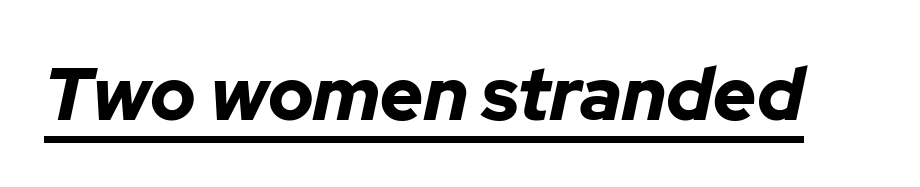
Q: Is the text bold? A: Yes.
Q: Is the text italic (slanted)? A: Yes, it leans right by about 12 degrees.
Q: Is the text underlined? A: Yes.
Q: Is the spacing between letters normal or unusually wide? A: Normal.
Q: Width (condensed, normal, or wide)? A: Normal.
Q: Stroke contrast? A: Low.
Q: x-height? A: Medium.
Q: Monospaced? A: No.
